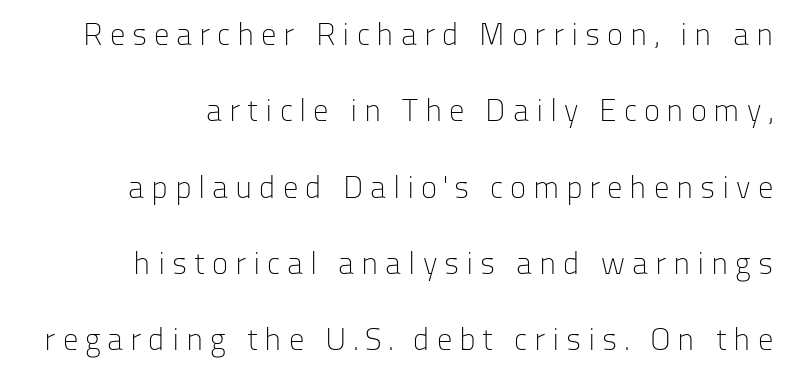
Widely set lines give the paragraph a tall, airy silhouette. Looks like regular typesetting: each glyph gets only the width it needs. Stem width sits at or under what a default text font uses. This rendering employs a face without finishing strokes, i.e., a sans-serif. These lines have a slow, spaced-out rhythm from letter to letter.
